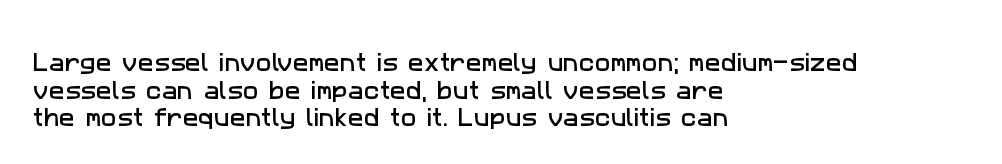
Any mark beneath the type? The region is blank. Does the copy run flush right? No — it runs flush left. Vertically, the passage feels balanced, rows spaced as you'd expect. Does extra space separate the letters? No, they use regular spacing.
